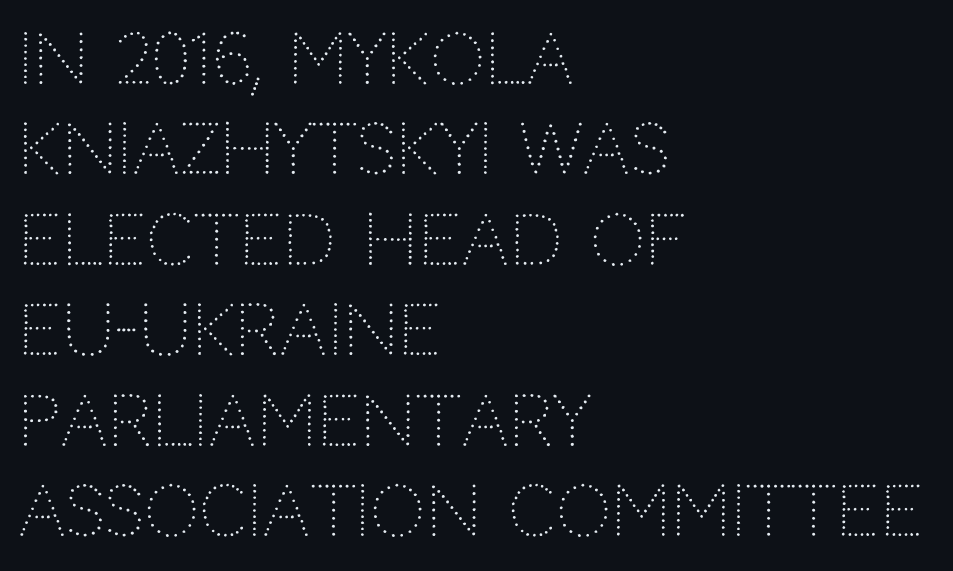
{"serif": "no", "italic": "no", "bold": "no", "weight": "light", "width": "normal", "stroke_contrast": "low", "x_height": "large", "monospaced": "no", "underline": "no", "align": "left", "line_spacing": "normal", "line_spacing_ratio": 1.31, "letter_spacing": "normal", "letter_spacing_em": 0.0, "glyph_px": 69}
